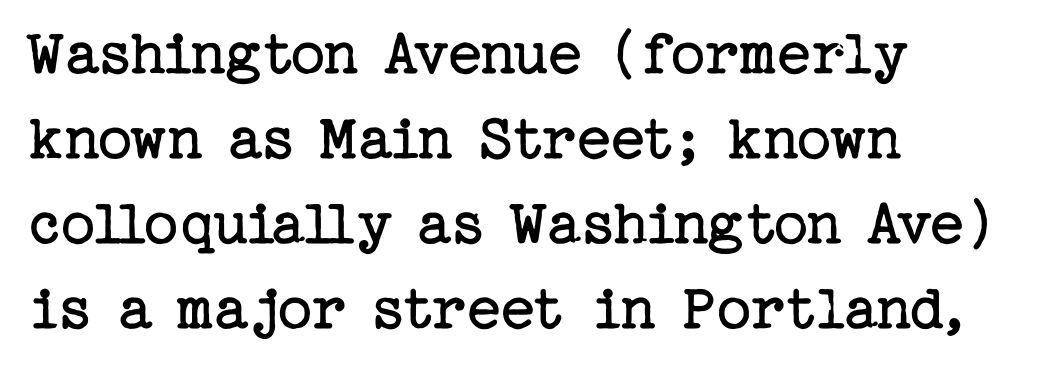
{"serif": "yes", "italic": "no", "bold": "no", "weight": "regular", "width": "normal", "stroke_contrast": "low", "x_height": "medium", "underline": "no", "align": "left", "line_spacing": "normal", "line_spacing_ratio": 1.27, "letter_spacing": "normal", "letter_spacing_em": 0.0, "glyph_px": 67}
